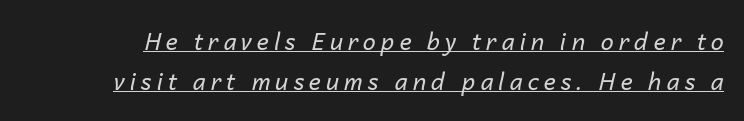
{"italic": "yes", "lean": "right", "slant_degrees": 14, "bold": "no", "underline": "yes", "line_spacing_ratio": 1.76, "letter_spacing": "wide", "letter_spacing_em": 0.22, "glyph_px": 23}
